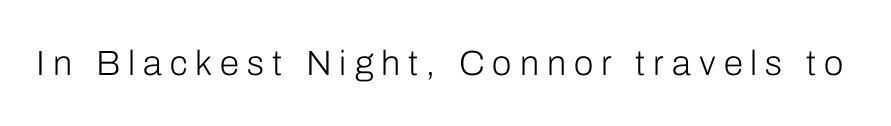
{"serif": "no", "italic": "no", "bold": "no", "weight": "light", "width": "normal", "stroke_contrast": "low", "x_height": "medium", "monospaced": "no", "underline": "no", "letter_spacing": "wide", "letter_spacing_em": 0.23, "glyph_px": 35}
